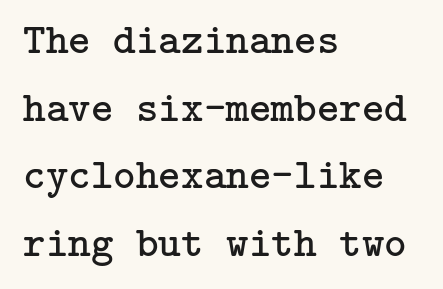
{"serif": "yes", "italic": "no", "bold": "no", "weight": "regular", "width": "normal", "stroke_contrast": "low", "x_height": "medium", "underline": "no", "align": "left", "line_spacing": "normal", "line_spacing_ratio": 1.57, "letter_spacing": "normal", "letter_spacing_em": 0.0, "glyph_px": 43}
